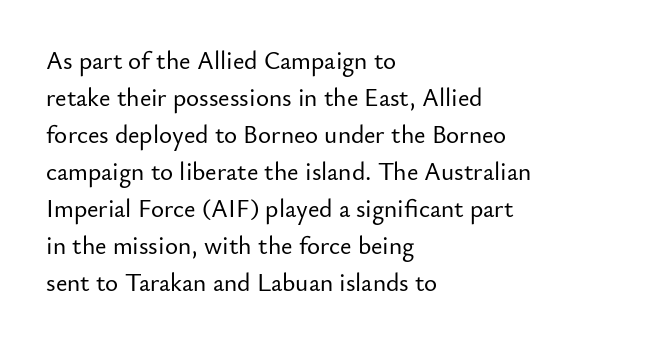
The image shows 25 px text type, upright; set left-aligned, normal line spacing (1.48x), normal letter spacing, not underlined.
